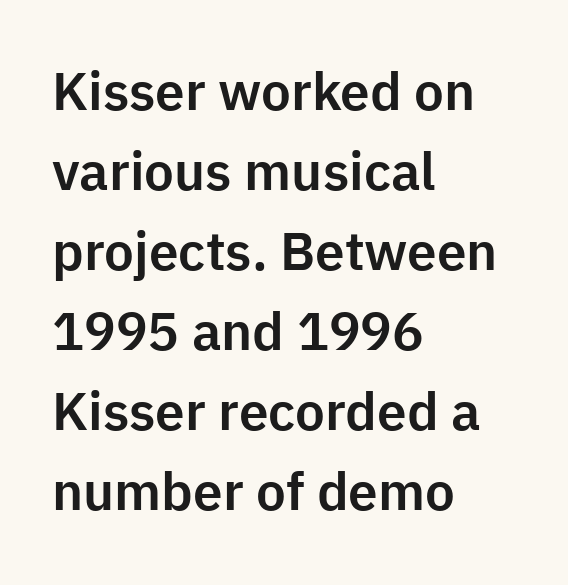
The image shows 53 px sans-serif type, upright; set left-aligned, normal line spacing (1.51x), normal letter spacing, not underlined; low stroke contrast and a medium x-height.
